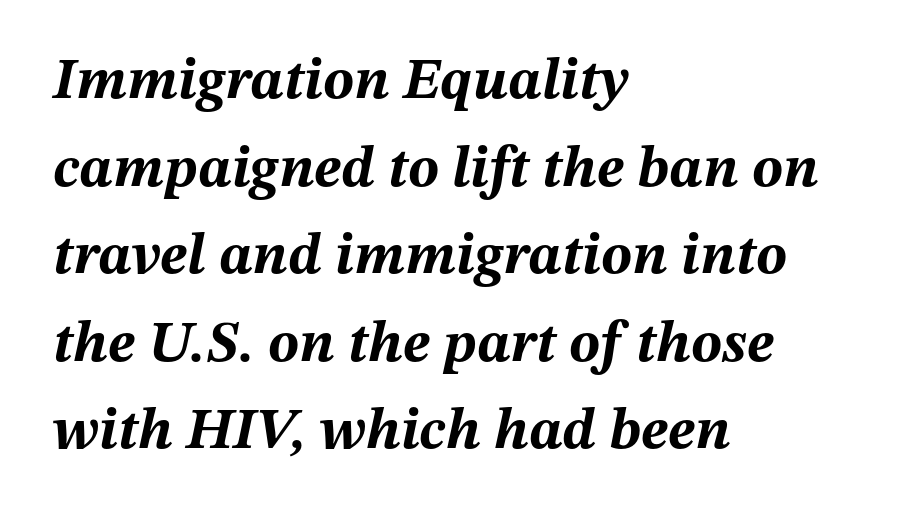
Proportional: the letters do not fall into vertical columns. No extra tracking has been applied to these lines. Clear beneath every line of the passage. On the weight axis this lands at bold, roughly 700.
